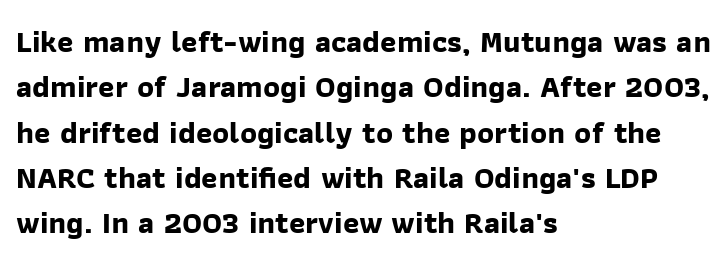
{"serif": "no", "bold": "yes", "weight": "bold", "width": "normal", "stroke_contrast": "low", "x_height": "medium", "monospaced": "no", "underline": "no", "align": "left", "line_spacing": "normal", "line_spacing_ratio": 1.46, "letter_spacing": "normal", "letter_spacing_em": 0.0, "glyph_px": 31}
